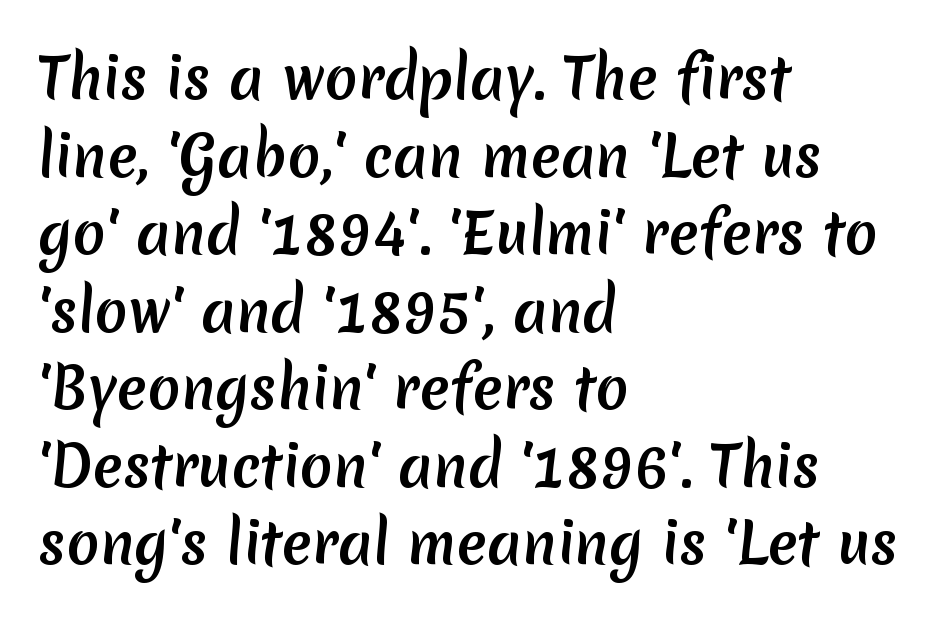
{"serif": "no", "width": "normal", "stroke_contrast": "medium", "x_height": "medium", "monospaced": "no", "underline": "no", "align": "left", "line_spacing": "normal", "line_spacing_ratio": 1.41, "letter_spacing": "normal", "letter_spacing_em": 0.0, "glyph_px": 55}
